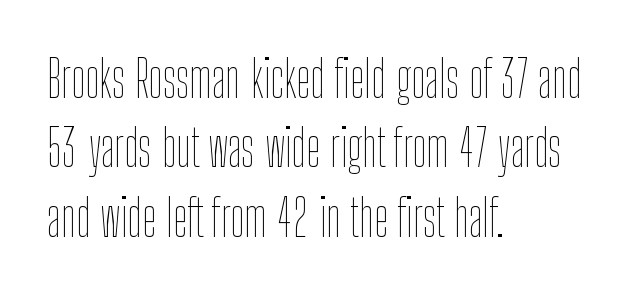
The image shows 51 px thin, condensed type, upright; set left-aligned, normal line spacing (1.36x), normal letter spacing, not underlined; low stroke contrast and a medium x-height.
